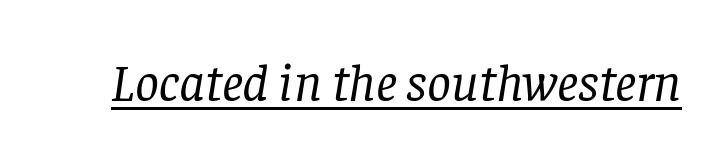
Q: Is the text bold? A: No.
Q: Is the text italic (slanted)? A: Yes, it leans right by about 8 degrees.
Q: Is the typeface a serif or a sans-serif typeface? A: Serif.
Q: Is the text underlined? A: Yes.
Q: Is the spacing between letters normal or unusually wide? A: Normal.
Q: Width (condensed, normal, or wide)? A: Normal.
Q: Stroke contrast? A: Low.
Q: x-height? A: Large.
Q: Monospaced? A: No.
